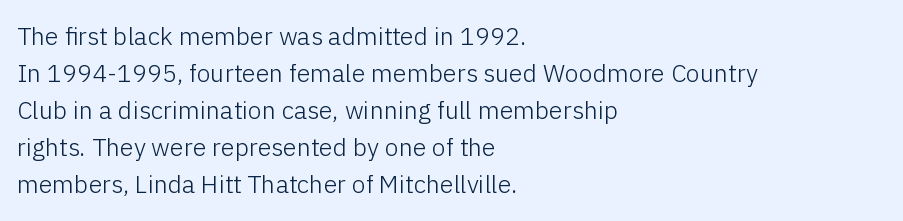
{"italic": "no", "bold": "no", "underline": "no", "align": "left", "line_spacing": "normal", "line_spacing_ratio": 1.48, "letter_spacing": "normal", "letter_spacing_em": 0.0, "glyph_px": 25}
